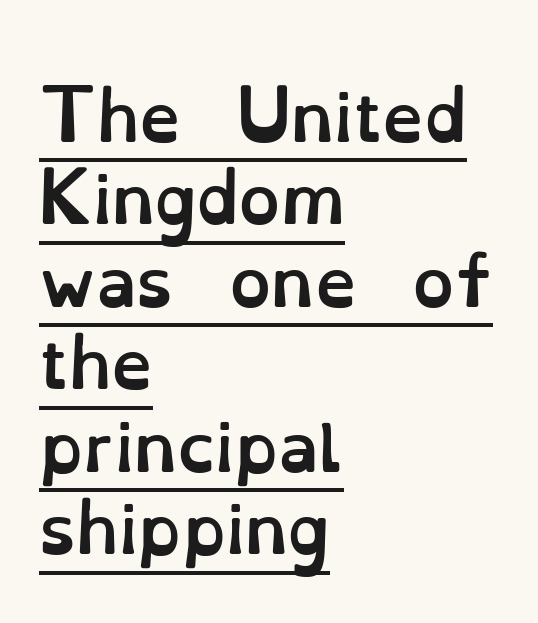
Q: Is the text bold? A: Yes.
Q: Is the text italic (slanted)? A: No, it is upright.
Q: Is the text underlined? A: Yes.
Q: How is the paragraph aligned? A: Left-aligned.
Q: Is the spacing between letters normal or unusually wide? A: Normal.
Q: Is the spacing between lines tight, normal or loose? A: Normal.
Q: Width (condensed, normal, or wide)? A: Normal.
Q: Stroke contrast? A: Low.
Q: x-height? A: Small.
Q: Monospaced? A: No.
